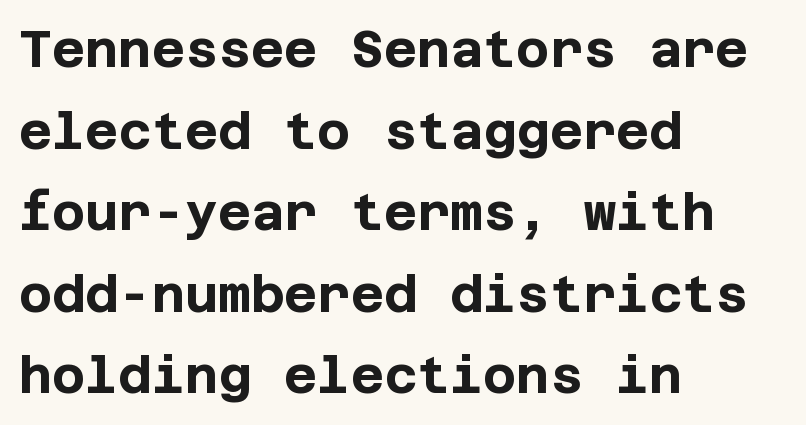
Q: Is the text bold? A: Yes.
Q: Is the text italic (slanted)? A: No, it is upright.
Q: Is the typeface a serif or a sans-serif typeface? A: Sans-serif.
Q: Is the text underlined? A: No.
Q: How is the paragraph aligned? A: Left-aligned.
Q: Is the spacing between letters normal or unusually wide? A: Normal.
Q: Is the spacing between lines tight, normal or loose? A: Normal.
Q: Width (condensed, normal, or wide)? A: Normal.
Q: Stroke contrast? A: Low.
Q: x-height? A: Large.
